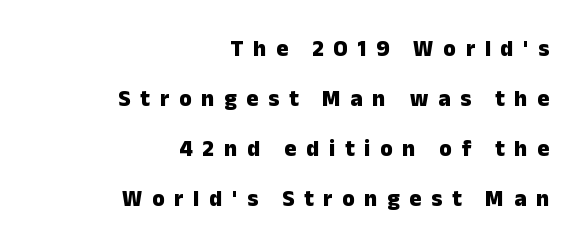
{"italic": "no", "bold": "yes", "underline": "no", "align": "right", "line_spacing": "loose", "line_spacing_ratio": 2.18, "letter_spacing": "wide", "letter_spacing_em": 0.42, "glyph_px": 23}
